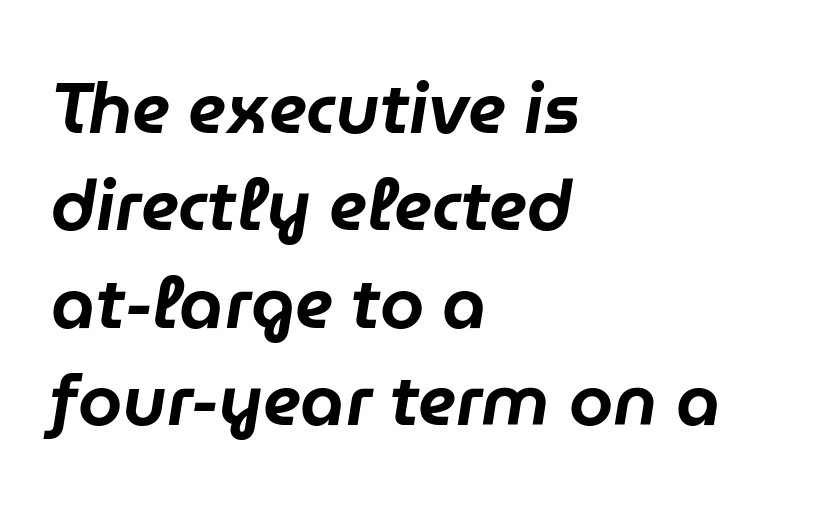
Q: Is the text italic (slanted)? A: Yes, it leans right by about 9 degrees.
Q: Is the text underlined? A: No.
Q: How is the paragraph aligned? A: Left-aligned.
Q: Is the spacing between letters normal or unusually wide? A: Normal.
Q: Is the spacing between lines tight, normal or loose? A: Normal.
Q: Width (condensed, normal, or wide)? A: Normal.
Q: Stroke contrast? A: Low.
Q: x-height? A: Medium.
Q: Monospaced? A: No.
